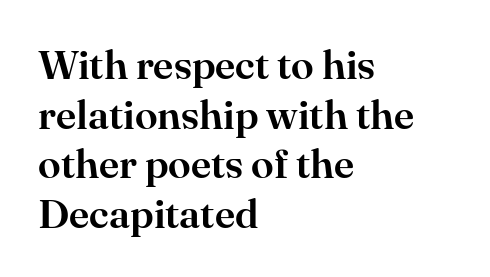
Q: Is the text italic (slanted)? A: No, it is upright.
Q: Is the typeface a serif or a sans-serif typeface? A: Serif.
Q: Is the text underlined? A: No.
Q: How is the paragraph aligned? A: Left-aligned.
Q: Is the spacing between letters normal or unusually wide? A: Normal.
Q: Width (condensed, normal, or wide)? A: Normal.
Q: Stroke contrast? A: High.
Q: x-height? A: Small.
Q: Monospaced? A: No.
